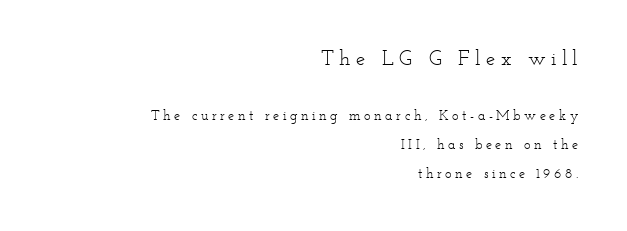
The line texture is sparse and dotted thanks to wide tracking. If you drew a ruler down the right edge, every line would touch it. The typography opts for an upright posture over an oblique one. You could fit nearly another row in the gap between these rows. Reading top to bottom, the characters get smaller at the block break.
